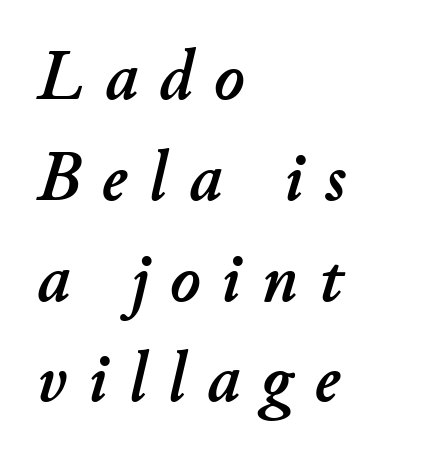
Just letters on the line, the space beneath them empty. Regular leading. Yep, that's italic — everything's leaning. Here the glyphs are tracked loosely, breaking word shapes into spaced letters.
